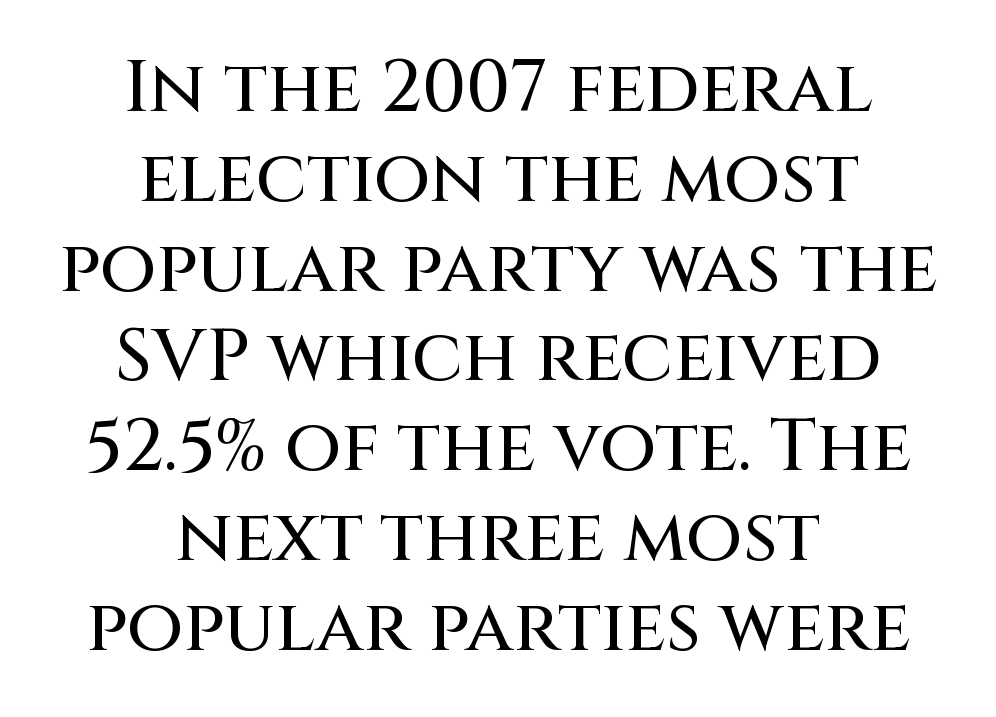
Inter-character spacing is left at the font's built-in metrics. The passage shown is typeset with a sans-serif family. Think of a printed novel: that variable character pitch is what you see here. Every row of glyphs is offset so its center matches the block's center.
